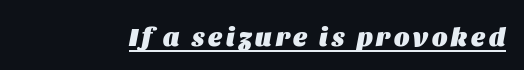
{"italic": "yes", "lean": "right", "slant_degrees": 11, "bold": "yes", "underline": "yes", "glyph_px": 26}
